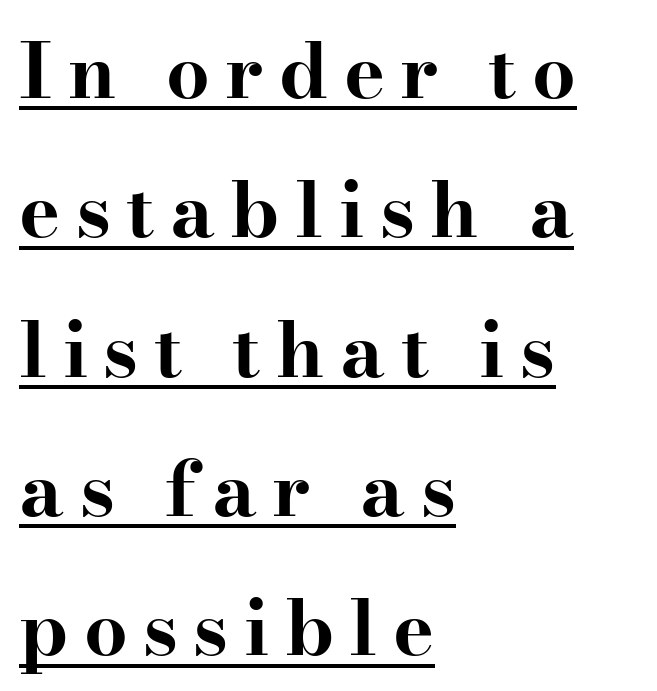
I'd describe the lettering as bold — thick and assertive. Is there any slant? The stems are plumb. The letters advance in unequal steps, a hallmark of proportional type. A classic flush-left, rag-right setting is used for this passage.
